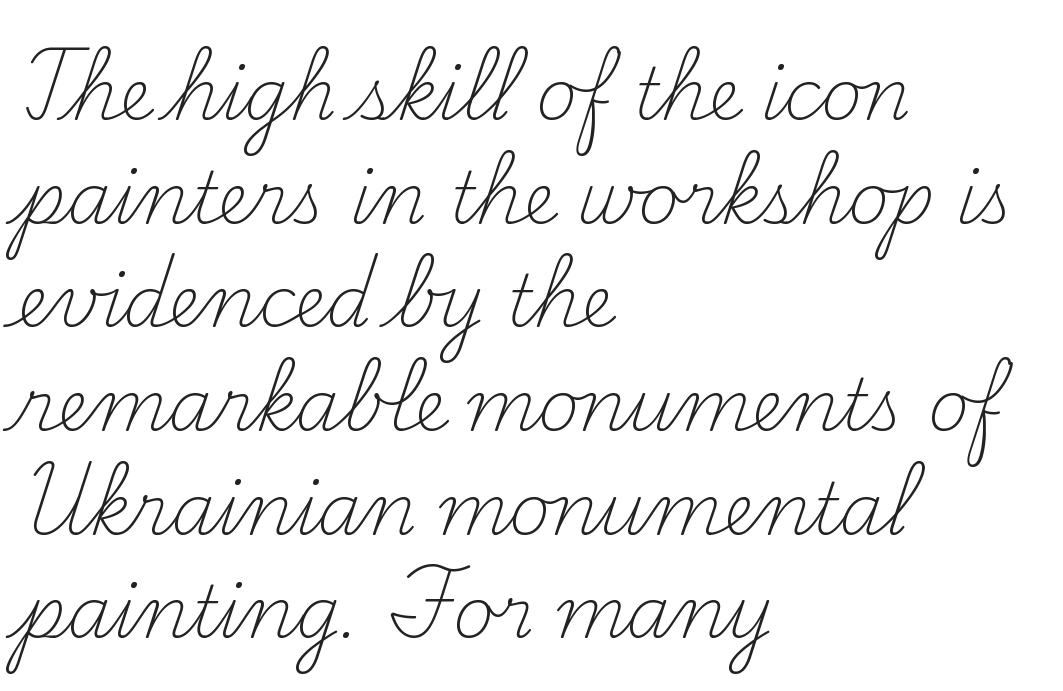
The image shows 71 px light type; set left-aligned, normal line spacing (1.46x), normal letter spacing, not underlined; medium stroke contrast and a small x-height.
